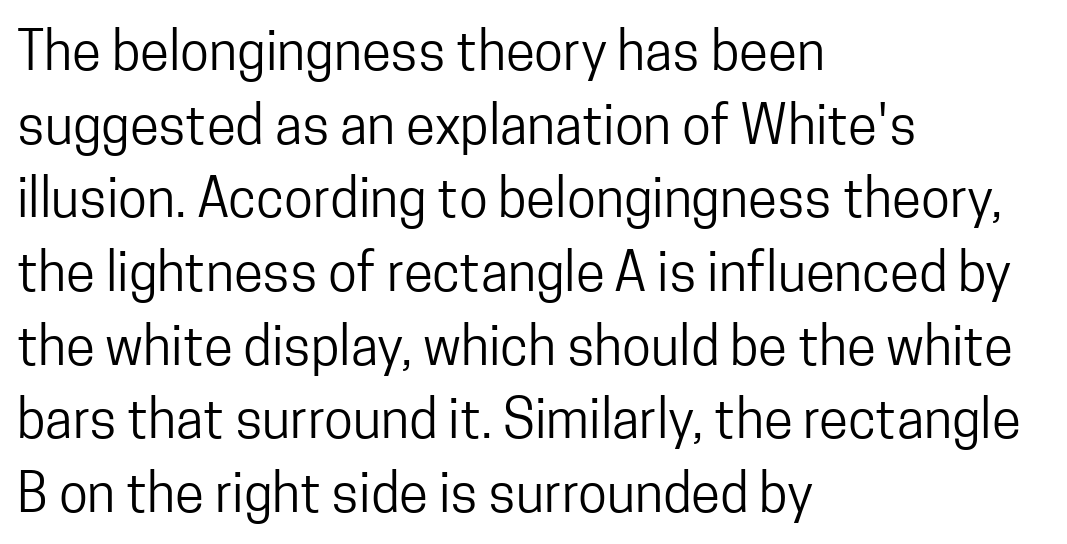
{"serif": "no", "italic": "no", "bold": "no", "weight": "regular", "width": "condensed", "stroke_contrast": "low", "x_height": "medium", "monospaced": "no", "underline": "no", "align": "left", "line_spacing": "normal", "line_spacing_ratio": 1.39, "letter_spacing": "normal", "letter_spacing_em": 0.0, "glyph_px": 53}
